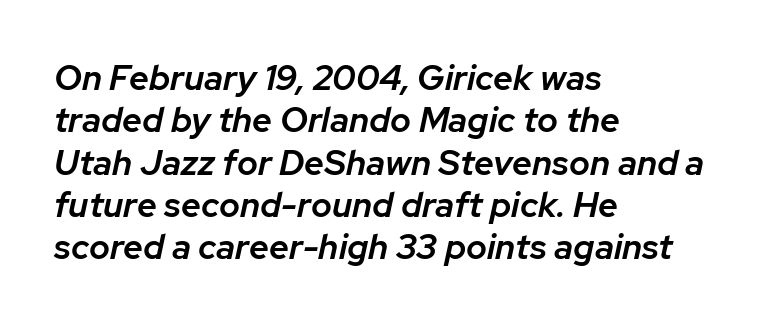
Q: Is the text bold? A: Semi-bold.
Q: Is the text italic (slanted)? A: Yes, it leans right by about 12 degrees.
Q: Is the text underlined? A: No.
Q: How is the paragraph aligned? A: Left-aligned.
Q: Is the spacing between letters normal or unusually wide? A: Normal.
Q: Width (condensed, normal, or wide)? A: Normal.
Q: Stroke contrast? A: Low.
Q: x-height? A: Medium.
Q: Monospaced? A: No.
